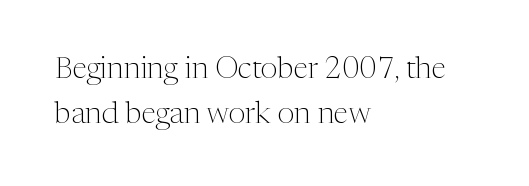
{"serif": "yes", "italic": "no", "bold": "no", "weight": "light", "width": "normal", "stroke_contrast": "medium", "x_height": "medium", "monospaced": "no", "underline": "no", "align": "left", "line_spacing": "normal", "line_spacing_ratio": 1.5, "letter_spacing": "normal", "letter_spacing_em": 0.0, "glyph_px": 30}
